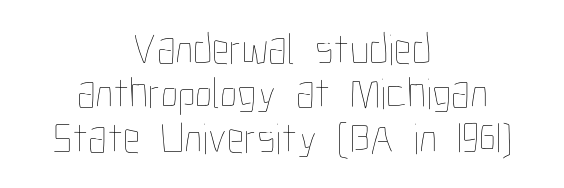
Q: Is the text bold? A: No.
Q: Is the text italic (slanted)? A: No, it is upright.
Q: Is the text underlined? A: No.
Q: How is the paragraph aligned? A: Centered.
Q: Is the spacing between letters normal or unusually wide? A: Normal.
Q: Is the spacing between lines tight, normal or loose? A: Tight.
Q: Width (condensed, normal, or wide)? A: Condensed.
Q: Stroke contrast? A: Low.
Q: x-height? A: Medium.
Q: Monospaced? A: No.
